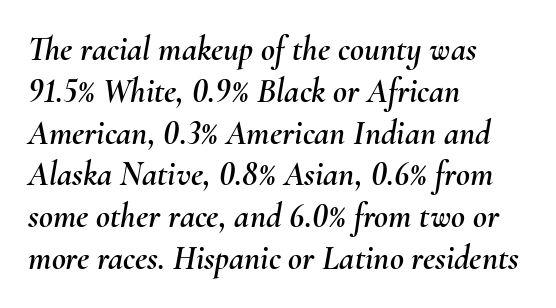
{"italic": "yes", "lean": "right", "slant_degrees": 10, "width": "normal", "stroke_contrast": "medium", "x_height": "small", "monospaced": "no", "underline": "no", "align": "left", "line_spacing_ratio": 1.23, "letter_spacing": "normal", "letter_spacing_em": 0.0, "glyph_px": 34}
